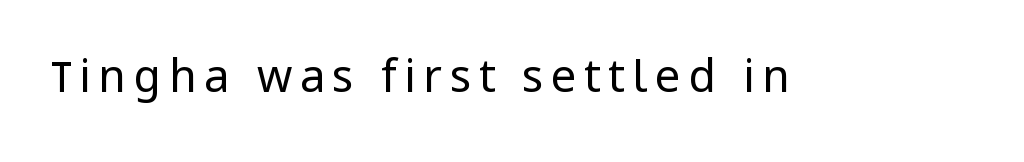
Q: Is the text bold? A: No.
Q: Is the text italic (slanted)? A: No, it is upright.
Q: Is the typeface a serif or a sans-serif typeface? A: Sans-serif.
Q: Is the text underlined? A: No.
Q: Width (condensed, normal, or wide)? A: Normal.
Q: Stroke contrast? A: Low.
Q: x-height? A: Medium.
Q: Monospaced? A: No.
